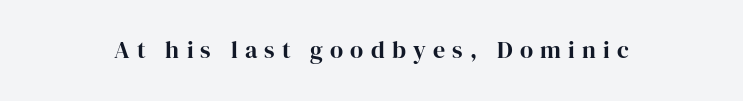
The line texture is sparse and dotted thanks to wide tracking. The font's upright variant was chosen for this text. Unmarked baselines from the first word to the last.
